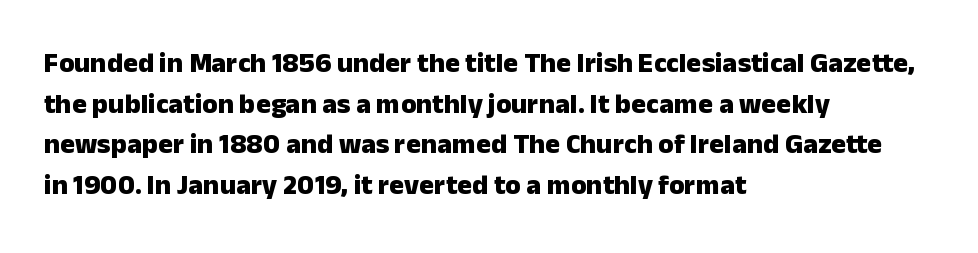
{"serif": "no", "italic": "no", "bold": "yes", "weight": "heavy", "width": "normal", "stroke_contrast": "low", "x_height": "medium", "monospaced": "no", "underline": "no", "align": "left", "line_spacing": "normal", "line_spacing_ratio": 1.45, "letter_spacing": "normal", "letter_spacing_em": 0.0, "glyph_px": 28}
